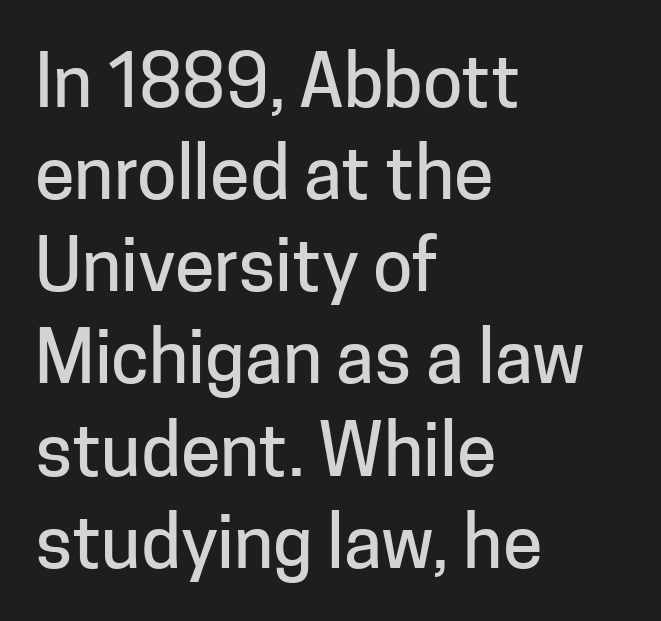
Q: Is the text italic (slanted)? A: No, it is upright.
Q: Is the typeface a serif or a sans-serif typeface? A: Sans-serif.
Q: Is the text underlined? A: No.
Q: How is the paragraph aligned? A: Left-aligned.
Q: Is the spacing between letters normal or unusually wide? A: Normal.
Q: Is the spacing between lines tight, normal or loose? A: Normal.
Q: Width (condensed, normal, or wide)? A: Normal.
Q: Stroke contrast? A: Low.
Q: x-height? A: Medium.
Q: Monospaced? A: No.
